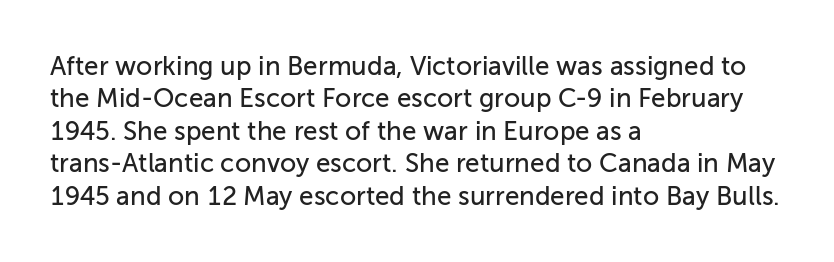
Q: Is the text italic (slanted)? A: No, it is upright.
Q: Is the text underlined? A: No.
Q: How is the paragraph aligned? A: Left-aligned.
Q: Is the spacing between letters normal or unusually wide? A: Normal.
Q: Is the spacing between lines tight, normal or loose? A: Normal.
